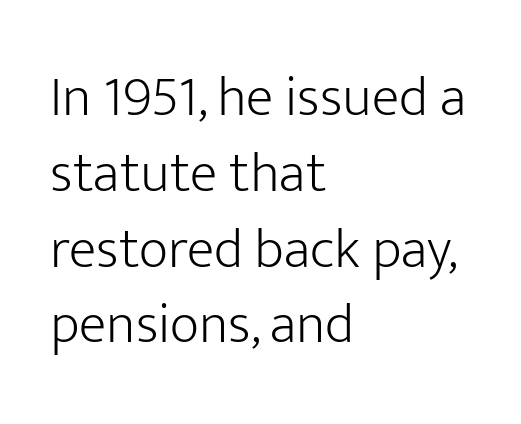
Is this a heavy cut? Hardly; it is regular or lighter. Check the space under the baseline: it is left empty. This sample has the flowing, uneven cadence of proportional lettering. Reading down the column, the eye jumps a familiar distance to each next line. In CSS terms this would be text-align: left. Designer's note — italics off, roman on.
